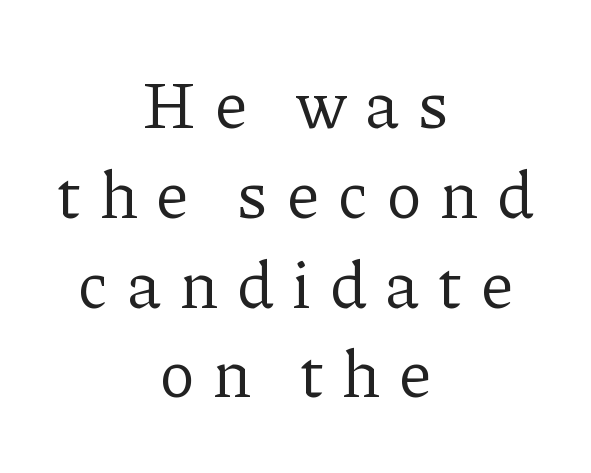
Q: Is the text bold? A: No.
Q: Is the text italic (slanted)? A: No, it is upright.
Q: Is the typeface a serif or a sans-serif typeface? A: Serif.
Q: Is the text underlined? A: No.
Q: How is the paragraph aligned? A: Centered.
Q: Is the spacing between letters normal or unusually wide? A: Unusually wide.
Q: Is the spacing between lines tight, normal or loose? A: Normal.
Q: Width (condensed, normal, or wide)? A: Normal.
Q: Stroke contrast? A: Low.
Q: x-height? A: Medium.
Q: Monospaced? A: No.
